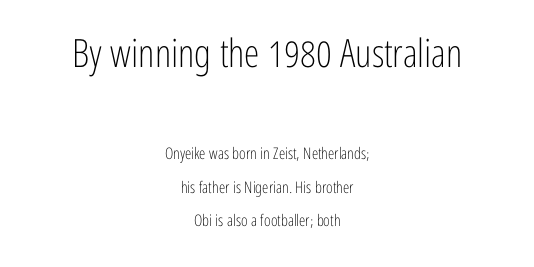
Q: Is the text bold? A: No.
Q: Is the text italic (slanted)? A: No, it is upright.
Q: Is the typeface a serif or a sans-serif typeface? A: Sans-serif.
Q: Is the text underlined? A: No.
Q: How is the paragraph aligned? A: Centered.
Q: Is the spacing between letters normal or unusually wide? A: Normal.
Q: Is the spacing between lines tight, normal or loose? A: Loose.
Q: Which block of text is set in a larger size, the first (top) or the second (bottom)? A: The first (top) one.
Q: Width (condensed, normal, or wide)? A: Condensed.
Q: Stroke contrast? A: Low.
Q: x-height? A: Medium.
Q: Monospaced? A: No.
